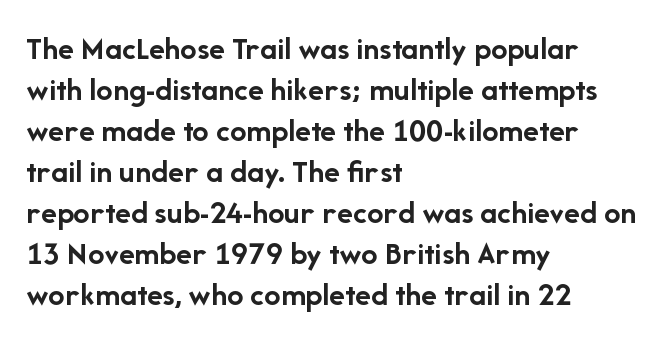
The letters stand upright; this is a roman face. Quick note: underline off. The lines are quadded left. The typesetting leans heavy: a genuine bold.
